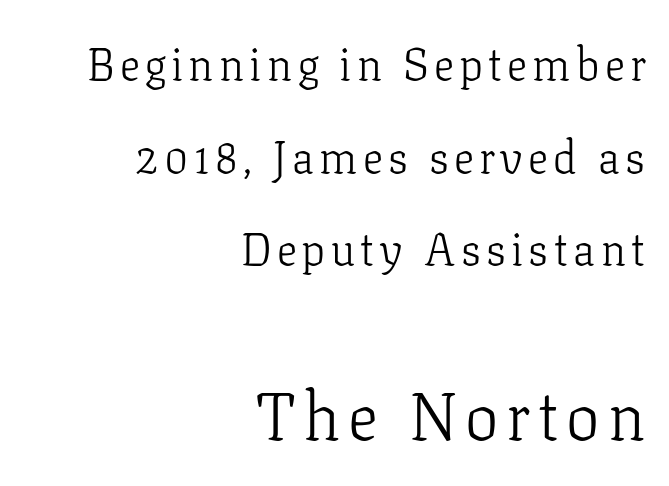
Tall strokes in this sample are plumb rather than angled. In terms of leading, this rendering errs on the spacious side. Stems here are at most as thick as an everyday book face. This layout puts the modest block above and the oversized block below.
